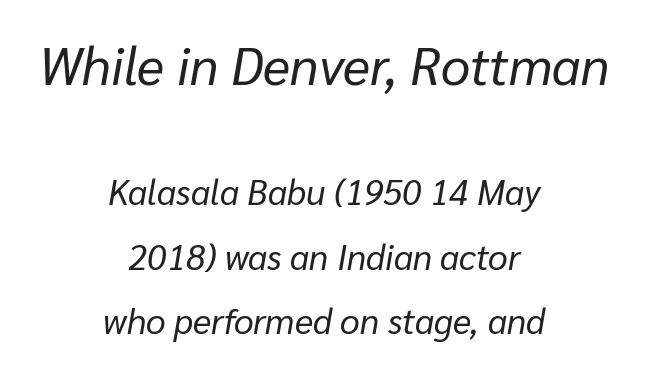
{"italic": "yes", "lean": "right", "slant_degrees": 10, "bold": "no", "weight": "regular", "width": "normal", "stroke_contrast": "low", "x_height": "medium", "monospaced": "no", "underline": "no", "align": "center", "line_spacing_ratio": 1.85, "letter_spacing": "normal", "letter_spacing_em": 0.0, "larger_block": "first", "size_ratio": 1.49, "glyph_px": 52}
